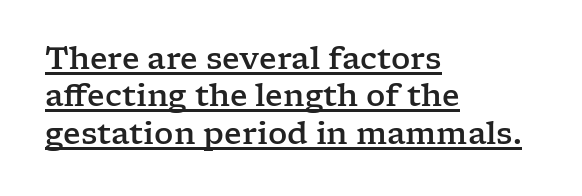
Q: Is the text italic (slanted)? A: No, it is upright.
Q: Is the typeface a serif or a sans-serif typeface? A: Serif.
Q: Is the text underlined? A: Yes.
Q: How is the paragraph aligned? A: Left-aligned.
Q: Is the spacing between letters normal or unusually wide? A: Normal.
Q: Is the spacing between lines tight, normal or loose? A: Normal.
Q: Width (condensed, normal, or wide)? A: Wide.
Q: Stroke contrast? A: Low.
Q: x-height? A: Medium.
Q: Monospaced? A: No.
